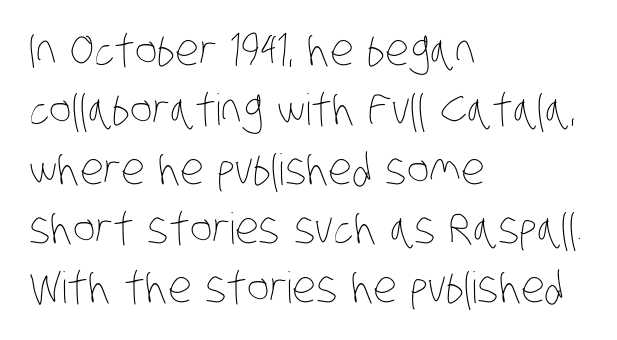
The cut favours lightness, reaching ordinary text weight at its darkest. The paragraph has a hard left edge and a soft right edge. Check the space under the baseline: it is left empty. The block of text has a typical density, with ordinary space between rows. The letters advance in unequal steps, a hallmark of proportional type.
